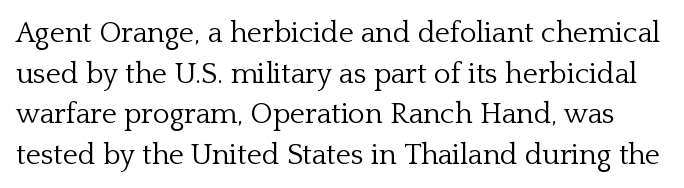
The image shows 29 px light serif type, upright; set normal line spacing (1.4x), normal letter spacing, not underlined; low stroke contrast and a medium x-height.
